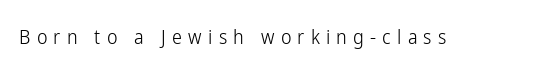
The image shows 20 px text type, upright; set unusually wide letter spacing (+0.31 em), not underlined.
